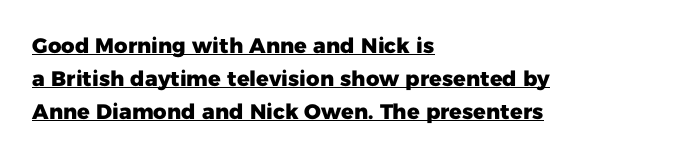
Q: Is the text bold? A: Yes.
Q: Is the text italic (slanted)? A: No, it is upright.
Q: Is the text underlined? A: Yes.
Q: How is the paragraph aligned? A: Left-aligned.
Q: Is the spacing between letters normal or unusually wide? A: Normal.
Q: Is the spacing between lines tight, normal or loose? A: Normal.
